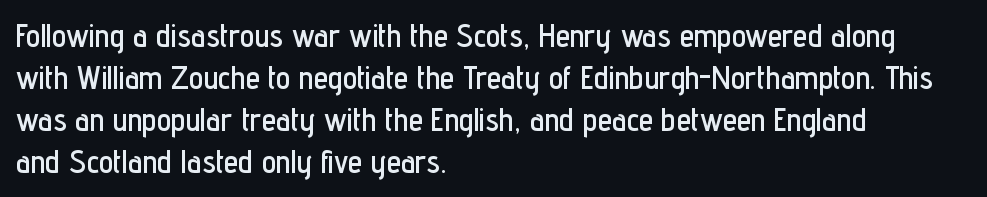
The image shows 32 px condensed sans-serif type, upright; set left-aligned, normal line spacing (1.31x), normal letter spacing, not underlined; low stroke contrast and a medium x-height.
